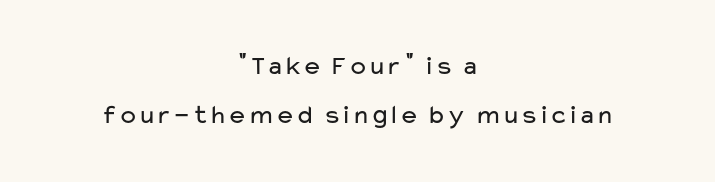
Q: Is the text bold? A: No.
Q: Is the text italic (slanted)? A: No, it is upright.
Q: Is the text underlined? A: No.
Q: How is the paragraph aligned? A: Centered.
Q: Is the spacing between letters normal or unusually wide? A: Normal.
